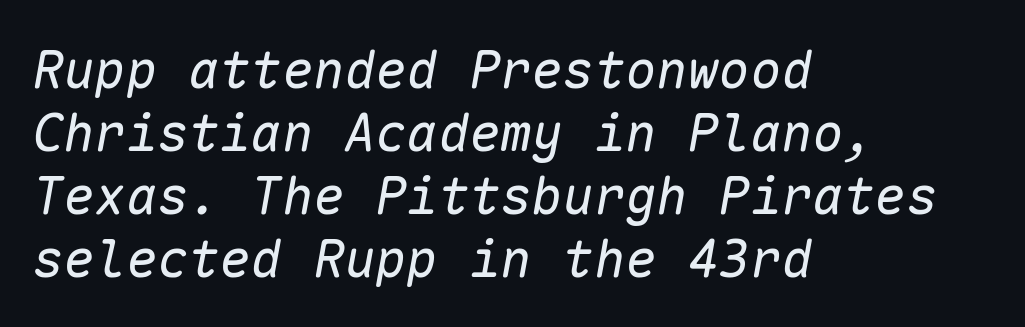
This is oblique type, the kind used for emphasis or titles. Does the copy run flush right? No — it runs flush left. This sample has the even, mechanical cadence of fixed-width lettering. Each word holds together tightly as a unit, with standard inter-letter gaps. Weight: not bold — regular or lighter. Each row of text sits above clean, open space.
